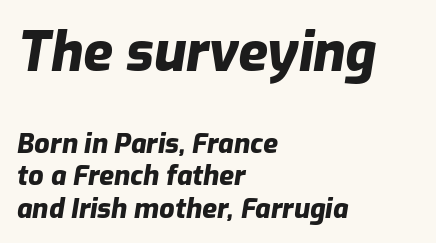
{"italic": "yes", "lean": "right", "slant_degrees": 9, "bold": "yes", "weight": "heavy", "width": "normal", "stroke_contrast": "low", "x_height": "medium", "monospaced": "no", "underline": "no", "align": "left", "line_spacing_ratio": 1.21, "letter_spacing": "normal", "letter_spacing_em": 0.0, "larger_block": "first", "size_ratio": 2.0, "glyph_px": 54}
